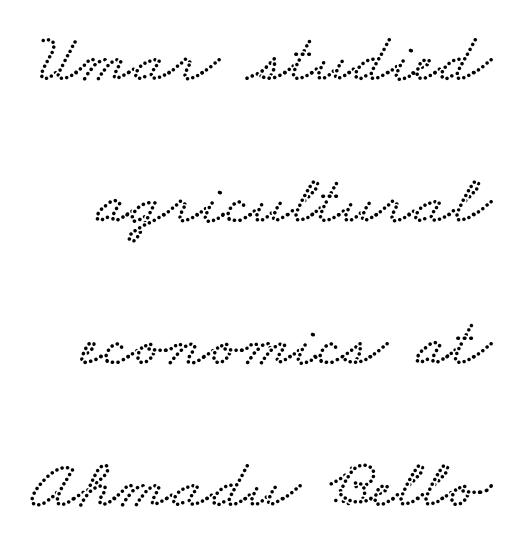
Each word holds together tightly as a unit, with standard inter-letter gaps. Reading down the column, the eye jumps a long way to each next line. The string is rendered with underlining switched off. Varying glyph widths throughout — classic text-font behaviour.
